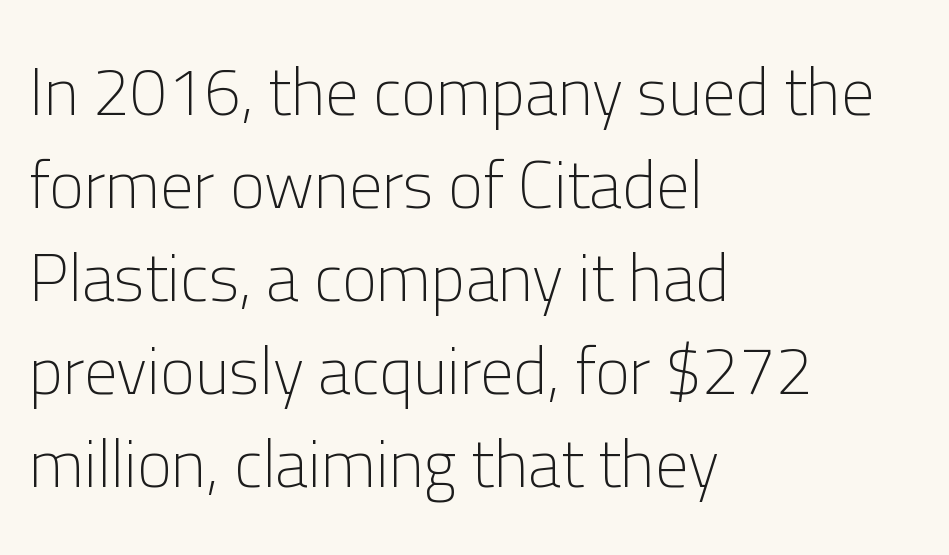
Q: Is the text bold? A: No.
Q: Is the text italic (slanted)? A: No, it is upright.
Q: Is the typeface a serif or a sans-serif typeface? A: Sans-serif.
Q: Is the text underlined? A: No.
Q: How is the paragraph aligned? A: Left-aligned.
Q: Is the spacing between letters normal or unusually wide? A: Normal.
Q: Is the spacing between lines tight, normal or loose? A: Normal.
Q: Width (condensed, normal, or wide)? A: Normal.
Q: Stroke contrast? A: Low.
Q: x-height? A: Medium.
Q: Monospaced? A: No.
